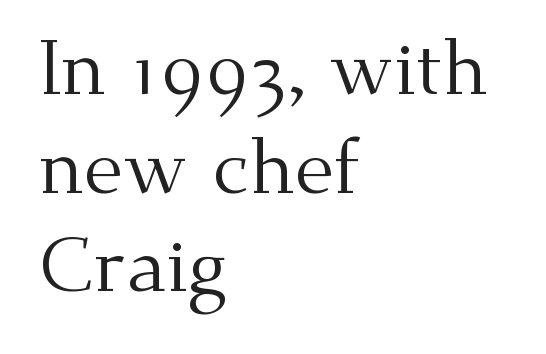
Q: Is the text bold? A: No.
Q: Is the text italic (slanted)? A: No, it is upright.
Q: Is the typeface a serif or a sans-serif typeface? A: Serif.
Q: Is the text underlined? A: No.
Q: How is the paragraph aligned? A: Left-aligned.
Q: Is the spacing between letters normal or unusually wide? A: Normal.
Q: Is the spacing between lines tight, normal or loose? A: Normal.
Q: Width (condensed, normal, or wide)? A: Normal.
Q: Stroke contrast? A: Medium.
Q: x-height? A: Small.
Q: Monospaced? A: No.
